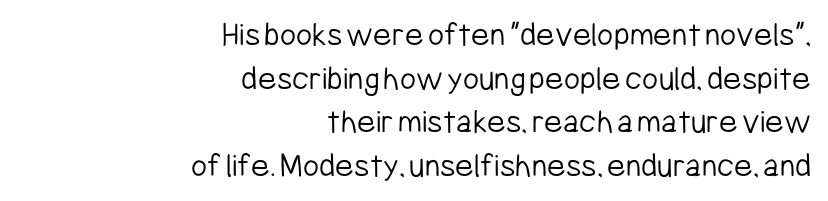
Q: Is the text bold? A: No.
Q: Is the text italic (slanted)? A: No, it is upright.
Q: Is the typeface a serif or a sans-serif typeface? A: Sans-serif.
Q: Is the text underlined? A: No.
Q: How is the paragraph aligned? A: Right-aligned.
Q: Is the spacing between letters normal or unusually wide? A: Normal.
Q: Is the spacing between lines tight, normal or loose? A: Normal.
Q: Width (condensed, normal, or wide)? A: Condensed.
Q: Stroke contrast? A: Low.
Q: x-height? A: Medium.
Q: Monospaced? A: No.
